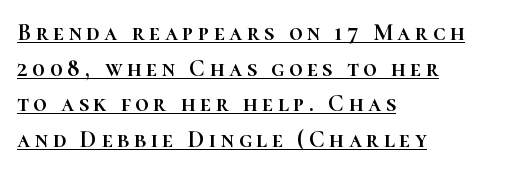
Q: Is the text italic (slanted)? A: No, it is upright.
Q: Is the text underlined? A: Yes.
Q: How is the paragraph aligned? A: Left-aligned.
Q: Is the spacing between lines tight, normal or loose? A: Normal.
